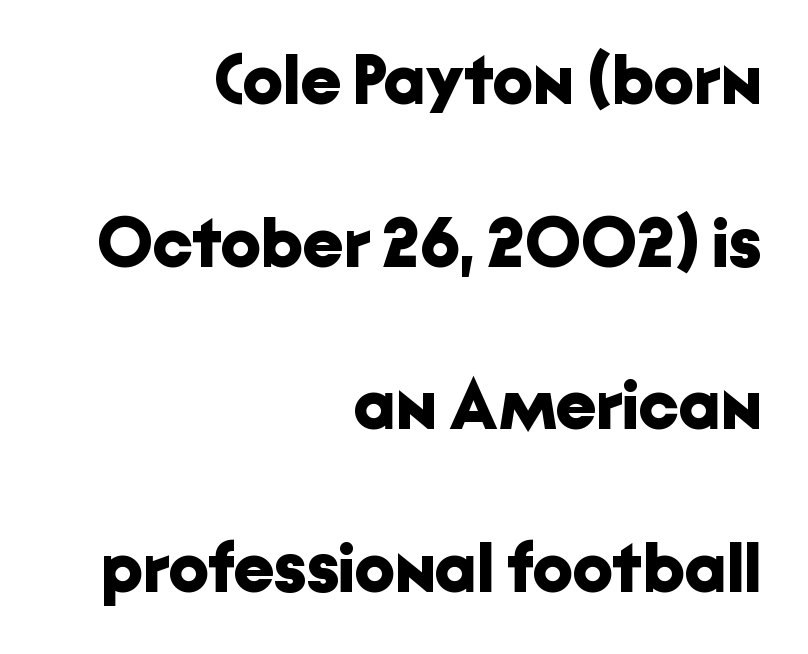
Q: Is the text bold? A: Yes.
Q: Is the text italic (slanted)? A: No, it is upright.
Q: Is the typeface a serif or a sans-serif typeface? A: Sans-serif.
Q: Is the text underlined? A: No.
Q: How is the paragraph aligned? A: Right-aligned.
Q: Is the spacing between letters normal or unusually wide? A: Normal.
Q: Is the spacing between lines tight, normal or loose? A: Loose.
Q: Width (condensed, normal, or wide)? A: Normal.
Q: Stroke contrast? A: Low.
Q: x-height? A: Medium.
Q: Monospaced? A: No.
